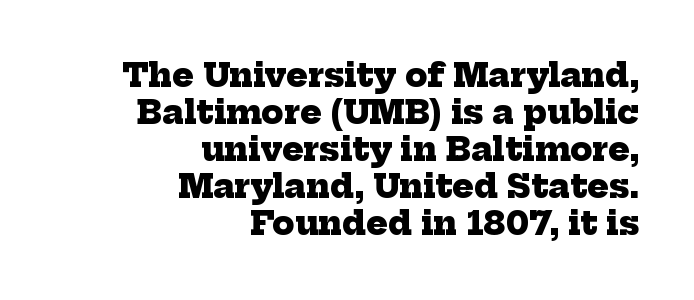
Spacing verdict: proportional, widths tailored to each character. Typographic density is high because the face is bold. The characters display serif detailing at their extremities. This rendering uses right alignment, leaving the left contour irregular. Honestly, there is no underline to notice here at all.
